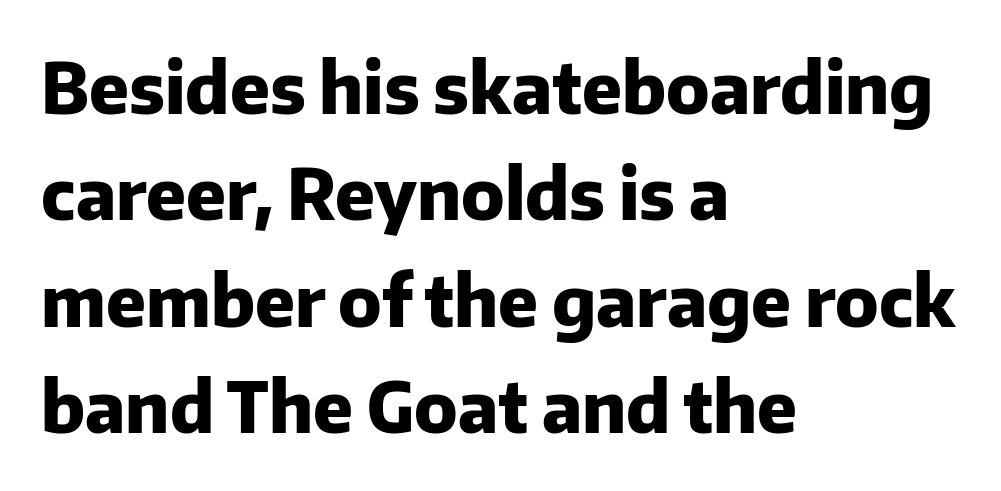
{"serif": "no", "italic": "no", "bold": "yes", "weight": "heavy", "width": "normal", "stroke_contrast": "low", "x_height": "medium", "monospaced": "no", "underline": "no", "align": "left", "line_spacing": "normal", "line_spacing_ratio": 1.52, "letter_spacing": "normal", "letter_spacing_em": 0.0, "glyph_px": 70}
